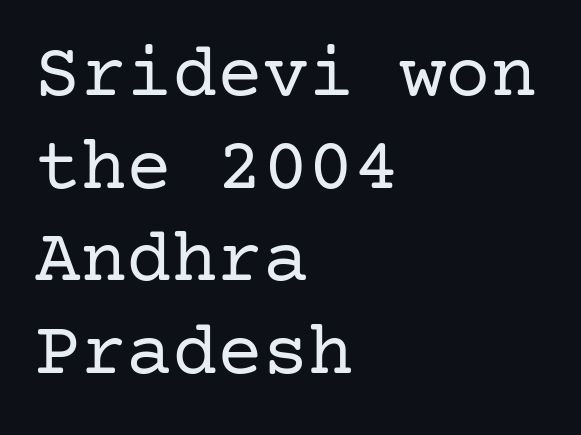
Q: Is the text bold? A: No.
Q: Is the text italic (slanted)? A: No, it is upright.
Q: Is the typeface a serif or a sans-serif typeface? A: Serif.
Q: Is the text underlined? A: No.
Q: How is the paragraph aligned? A: Left-aligned.
Q: Is the spacing between letters normal or unusually wide? A: Normal.
Q: Width (condensed, normal, or wide)? A: Normal.
Q: Stroke contrast? A: Low.
Q: x-height? A: Medium.
